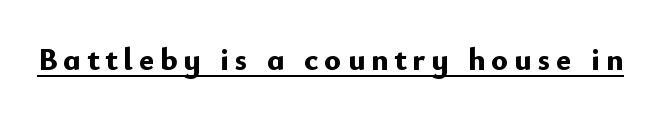
Q: Is the text bold? A: Yes.
Q: Is the text italic (slanted)? A: No, it is upright.
Q: Is the typeface a serif or a sans-serif typeface? A: Sans-serif.
Q: Is the text underlined? A: Yes.
Q: Width (condensed, normal, or wide)? A: Normal.
Q: Stroke contrast? A: Low.
Q: x-height? A: Small.
Q: Monospaced? A: No.
